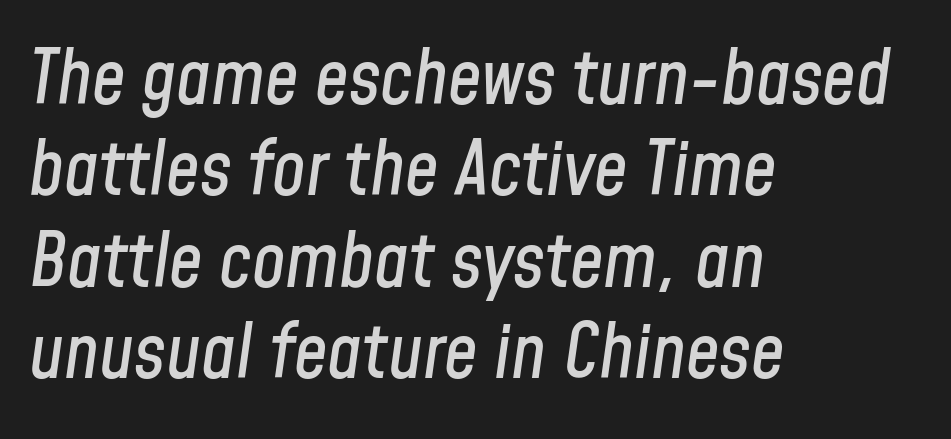
Q: Is the text italic (slanted)? A: Yes, it leans right by about 8 degrees.
Q: Is the text underlined? A: No.
Q: How is the paragraph aligned? A: Left-aligned.
Q: Is the spacing between letters normal or unusually wide? A: Normal.
Q: Width (condensed, normal, or wide)? A: Condensed.
Q: Stroke contrast? A: Low.
Q: x-height? A: Medium.
Q: Monospaced? A: No.
